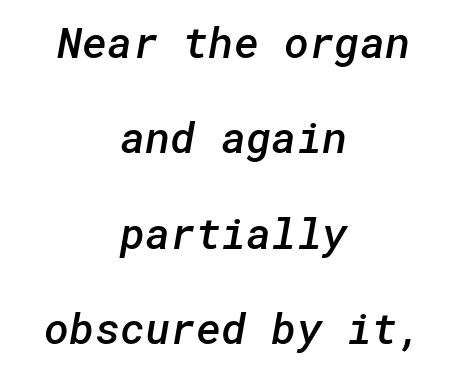
{"serif": "no", "bold": "semi", "weight": "semibold", "width": "normal", "stroke_contrast": "low", "x_height": "medium", "underline": "no", "align": "center", "line_spacing": "loose", "line_spacing_ratio": 2.22, "letter_spacing": "normal", "letter_spacing_em": 0.0, "glyph_px": 43}
